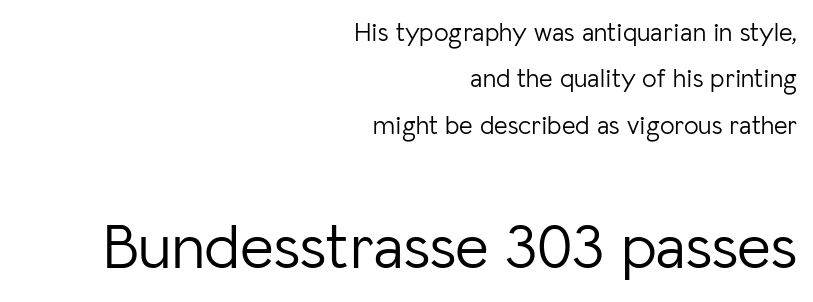
The image shows 65 px light sans-serif type, upright; set right-aligned, line spacing 1.78x, normal letter spacing, not underlined; the second (bottom) block is 2.5x larger; low stroke contrast and a medium x-height.
